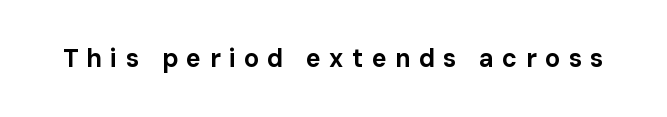
The specimen omits any rule beneath the text block's lines. Honestly, the letter spacing is so wide it's the main thing you notice. The letters stand upright; this is a roman face. Weight check: bold — yes, fully.
